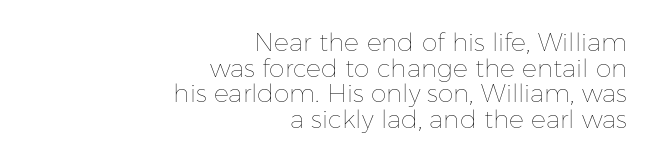
Q: Is the text bold? A: No.
Q: Is the text italic (slanted)? A: No, it is upright.
Q: Is the text underlined? A: No.
Q: How is the paragraph aligned? A: Right-aligned.
Q: Is the spacing between letters normal or unusually wide? A: Normal.
Q: Is the spacing between lines tight, normal or loose? A: Tight.
